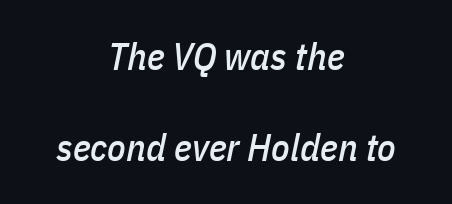
Q: Is the text italic (slanted)? A: Yes, it leans right by about 11 degrees.
Q: Is the text underlined? A: No.
Q: How is the paragraph aligned? A: Centered.
Q: Is the spacing between letters normal or unusually wide? A: Normal.
Q: Is the spacing between lines tight, normal or loose? A: Loose.
Q: Width (condensed, normal, or wide)? A: Condensed.
Q: Stroke contrast? A: Low.
Q: x-height? A: Medium.
Q: Monospaced? A: No.
